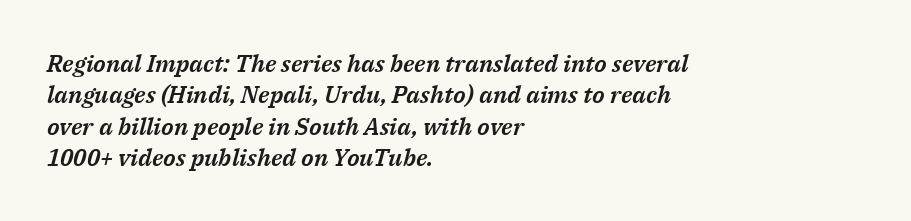
{"italic": "yes", "lean": "right", "slant_degrees": 14, "underline": "no", "align": "left", "line_spacing": "normal", "line_spacing_ratio": 1.31, "letter_spacing": "normal", "letter_spacing_em": 0.0, "glyph_px": 24}
